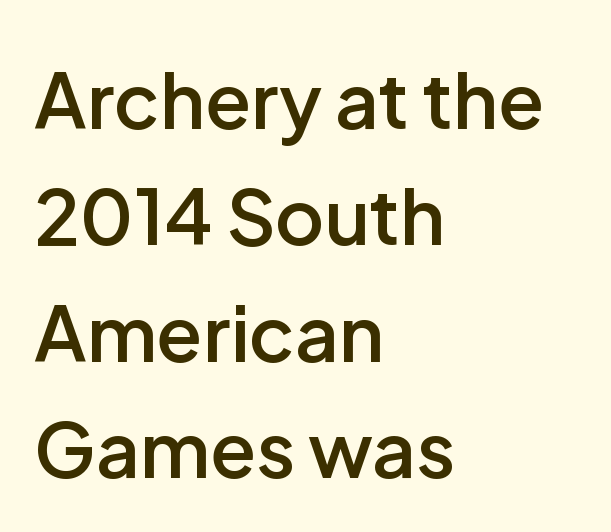
The image shows 76 px semibold sans-serif type, upright; set left-aligned, normal line spacing (1.53x), normal letter spacing, not underlined; low stroke contrast and a medium x-height.
